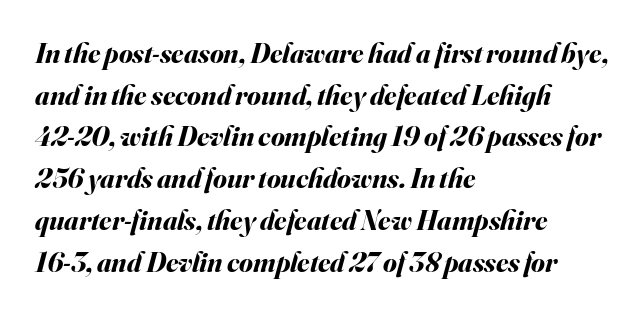
{"italic": "yes", "lean": "right", "slant_degrees": 16, "bold": "yes", "weight": "bold", "width": "normal", "stroke_contrast": "medium", "x_height": "small", "monospaced": "no", "underline": "no", "align": "left", "line_spacing": "normal", "line_spacing_ratio": 1.49, "letter_spacing": "normal", "letter_spacing_em": 0.0, "glyph_px": 28}
